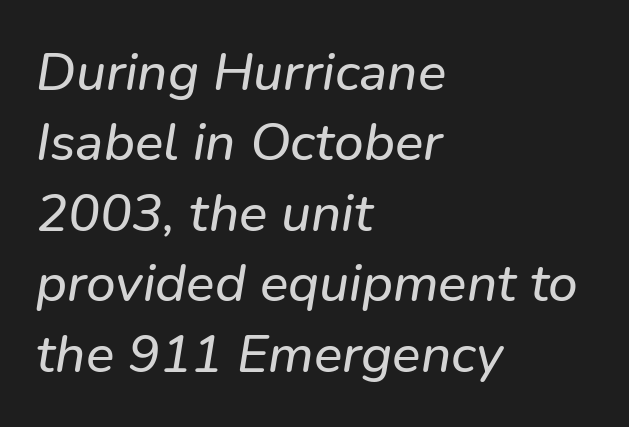
Teacher's note: observe the even left margin — that is flush-left alignment. Short note: letters normally spaced. Character widths vary here, with narrow letters taking less room than wide ones. Is there much room between lines? A standard amount, neither cramped nor airy.
